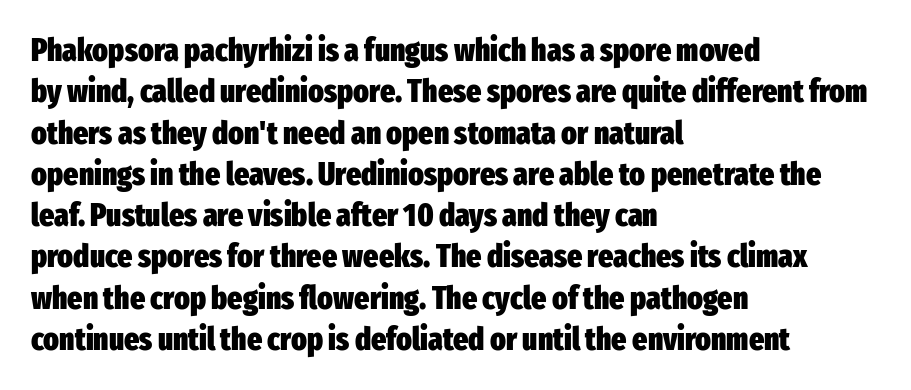
Q: Is the text bold? A: Yes.
Q: Is the text italic (slanted)? A: No, it is upright.
Q: Is the typeface a serif or a sans-serif typeface? A: Sans-serif.
Q: Is the text underlined? A: No.
Q: How is the paragraph aligned? A: Left-aligned.
Q: Is the spacing between letters normal or unusually wide? A: Normal.
Q: Is the spacing between lines tight, normal or loose? A: Normal.
Q: Width (condensed, normal, or wide)? A: Condensed.
Q: Stroke contrast? A: Low.
Q: x-height? A: Medium.
Q: Monospaced? A: No.
